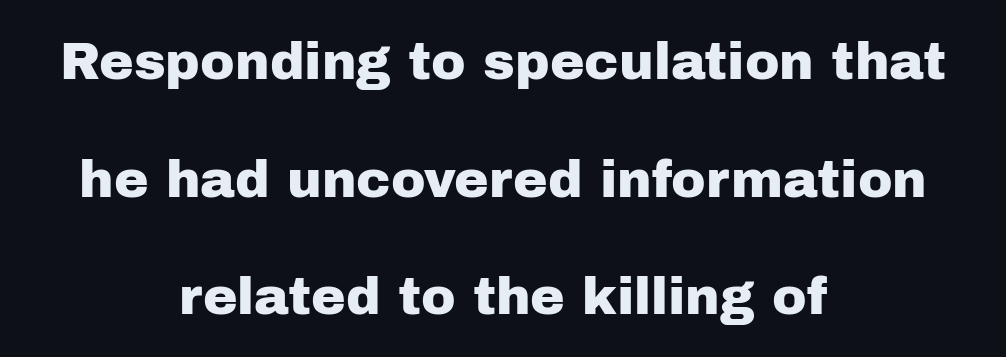
Q: Is the text italic (slanted)? A: No, it is upright.
Q: Is the typeface a serif or a sans-serif typeface? A: Sans-serif.
Q: Is the text underlined? A: No.
Q: How is the paragraph aligned? A: Centered.
Q: Is the spacing between letters normal or unusually wide? A: Normal.
Q: Is the spacing between lines tight, normal or loose? A: Loose.
Q: Width (condensed, normal, or wide)? A: Normal.
Q: Stroke contrast? A: Low.
Q: x-height? A: Medium.
Q: Monospaced? A: No.
